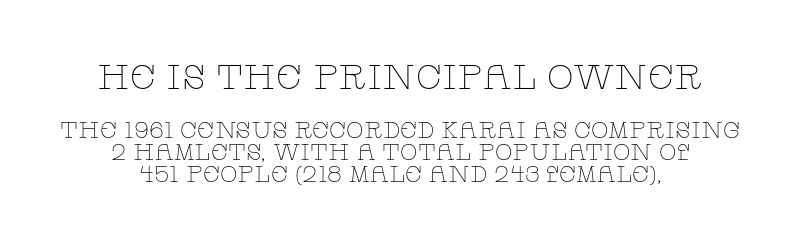
{"serif": "yes", "italic": "no", "bold": "no", "weight": "thin", "width": "wide", "stroke_contrast": "low", "x_height": "large", "monospaced": "no", "underline": "no", "align": "center", "line_spacing": "tight", "line_spacing_ratio": 0.95, "letter_spacing": "normal", "letter_spacing_em": 0.0, "larger_block": "first", "size_ratio": 1.52, "glyph_px": 35}
